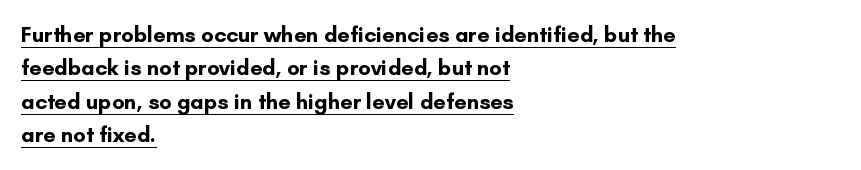
Q: Is the text bold? A: Yes.
Q: Is the text italic (slanted)? A: No, it is upright.
Q: Is the text underlined? A: Yes.
Q: How is the paragraph aligned? A: Left-aligned.
Q: Is the spacing between letters normal or unusually wide? A: Normal.
Q: Is the spacing between lines tight, normal or loose? A: Normal.
